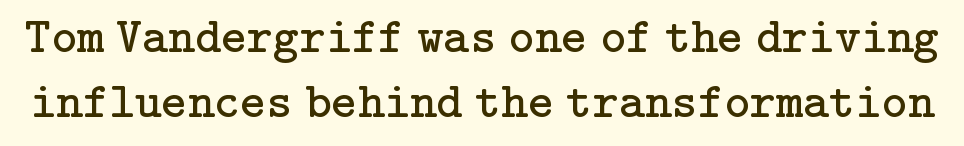
No letter is thick-stroked: the sample isn't bold. Descenders are the only things crossing below the line. The passage shown has conventional tracking throughout. The face used here is seriffed, in the tradition of book romans. Successive baselines arrive at the customary interval. A roman cut, with each character standing at attention.
